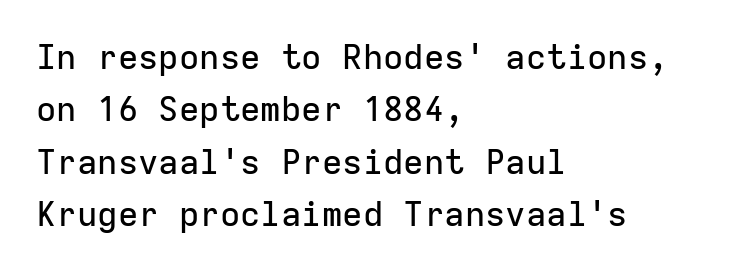
Ascenders rise straight up at ninety degrees. One glance says typical: line gaps are just what's usual. Type style note: lacks serifs. The type is set solid horizontally, with unmodified tracking. Honestly, there is no underline to notice here at all. If you drew a ruler down the left edge, every line would touch it.
